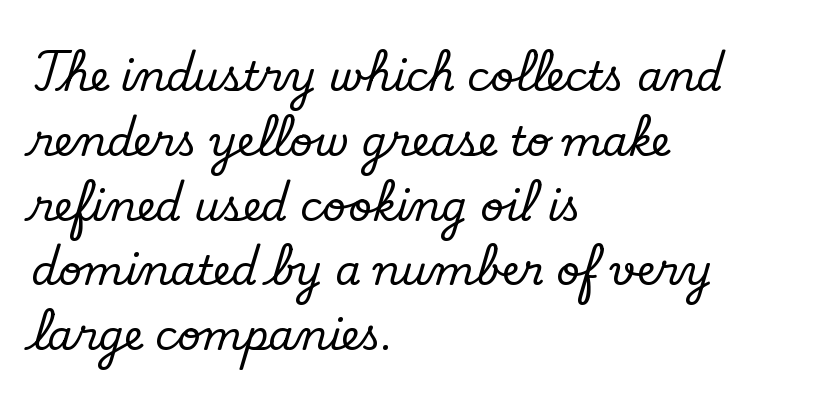
The image shows 41 px serif type; set left-aligned, normal line spacing (1.58x), normal letter spacing, not underlined; low stroke contrast and a small x-height.
